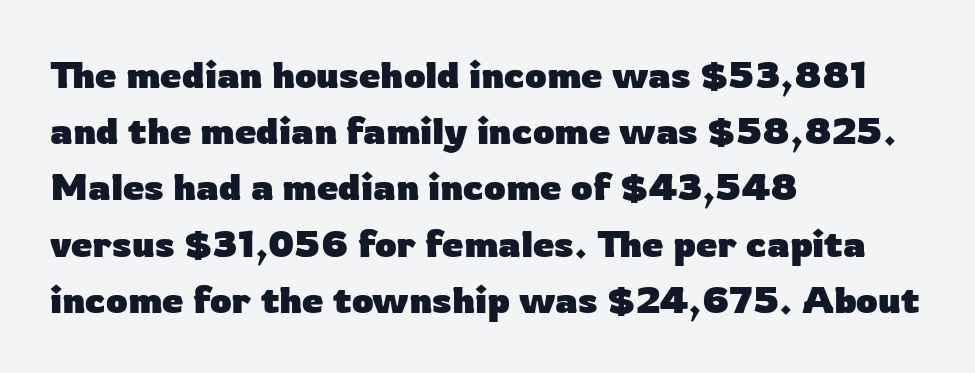
The image shows 38 px heavy sans-serif type, upright; set left-aligned, normal line spacing (1.48x), normal letter spacing, not underlined; low stroke contrast and a medium x-height.
